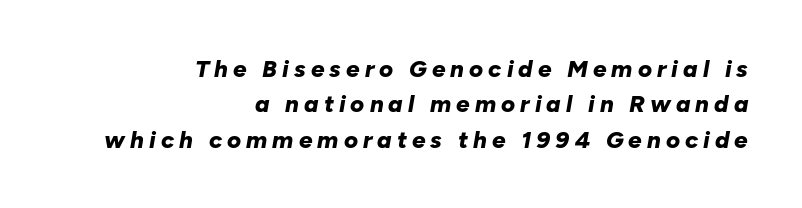
Q: Is the text bold? A: Yes.
Q: Is the text italic (slanted)? A: Yes, it leans right by about 10 degrees.
Q: Is the text underlined? A: No.
Q: How is the paragraph aligned? A: Right-aligned.
Q: Is the spacing between letters normal or unusually wide? A: Unusually wide.
Q: Is the spacing between lines tight, normal or loose? A: Normal.
